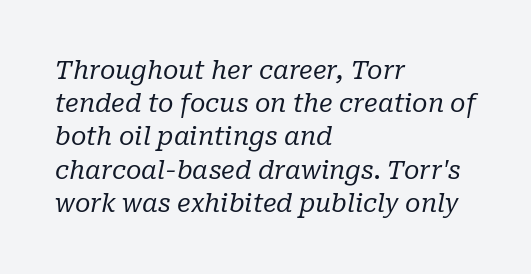
The image shows 25 px text type, italic (leaning right); set left-aligned, normal line spacing (1.33x), normal letter spacing, not underlined.
